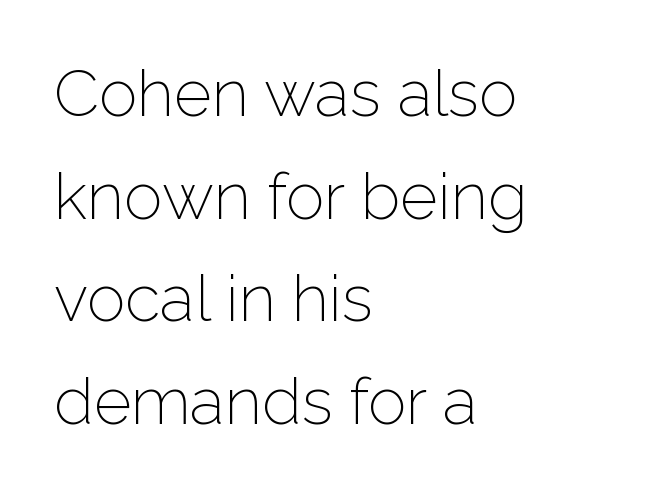
Letter spacing: default. When letters stand straight like this, we call the style roman or upright. Regarding serifs, this sample does without them. Spacing verdict: proportional, widths tailored to each character. Does the copy run flush right? No — it runs flush left.
